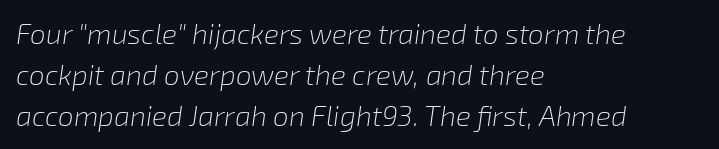
Q: Is the text bold? A: No.
Q: Is the text italic (slanted)? A: Yes, it leans right by about 8 degrees.
Q: Is the text underlined? A: No.
Q: How is the paragraph aligned? A: Left-aligned.
Q: Is the spacing between letters normal or unusually wide? A: Normal.
Q: Is the spacing between lines tight, normal or loose? A: Normal.
Q: Width (condensed, normal, or wide)? A: Normal.
Q: Stroke contrast? A: Low.
Q: x-height? A: Medium.
Q: Monospaced? A: No.
